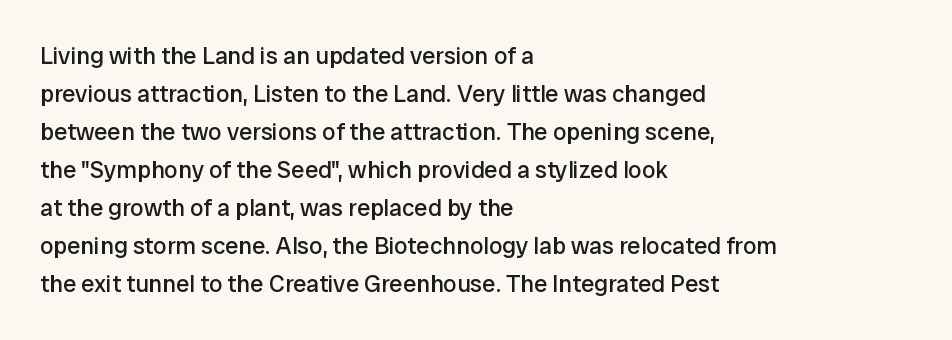
Q: Is the text bold? A: No.
Q: Is the text italic (slanted)? A: No, it is upright.
Q: Is the text underlined? A: No.
Q: How is the paragraph aligned? A: Left-aligned.
Q: Is the spacing between letters normal or unusually wide? A: Normal.
Q: Is the spacing between lines tight, normal or loose? A: Normal.
